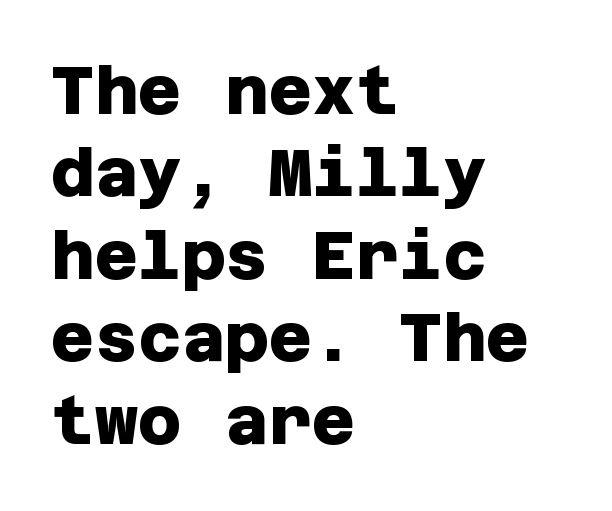
Q: Is the text bold? A: Yes.
Q: Is the typeface a serif or a sans-serif typeface? A: Sans-serif.
Q: Is the text underlined? A: No.
Q: How is the paragraph aligned? A: Left-aligned.
Q: Is the spacing between letters normal or unusually wide? A: Normal.
Q: Width (condensed, normal, or wide)? A: Normal.
Q: Stroke contrast? A: Low.
Q: x-height? A: Large.
